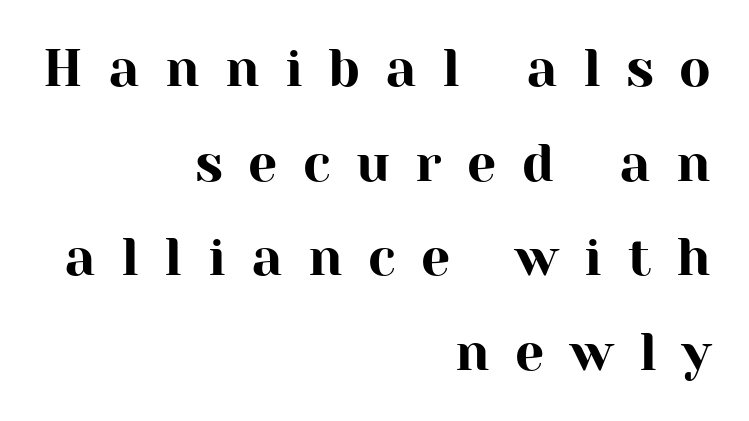
Q: Is the text italic (slanted)? A: No, it is upright.
Q: Is the typeface a serif or a sans-serif typeface? A: Serif.
Q: Is the text underlined? A: No.
Q: How is the paragraph aligned? A: Right-aligned.
Q: Is the spacing between letters normal or unusually wide? A: Unusually wide.
Q: Width (condensed, normal, or wide)? A: Normal.
Q: Stroke contrast? A: High.
Q: x-height? A: Medium.
Q: Monospaced? A: No.
